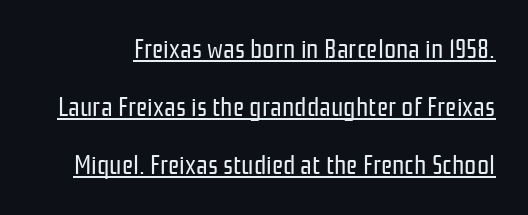
The image shows 27 px text type, upright; set loose line spacing (2.15x), normal letter spacing, underlined.
